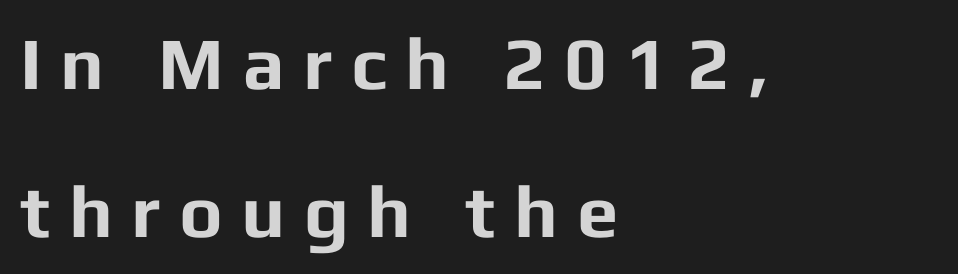
Ordinary non-slanted type is in use. The block of text is sparse from top to bottom, with ample space between rows. Check under the words: just untouched page. The rendering uses a bold face; every stroke is thick and dark. The paragraph has a hard left edge and a soft right edge.
